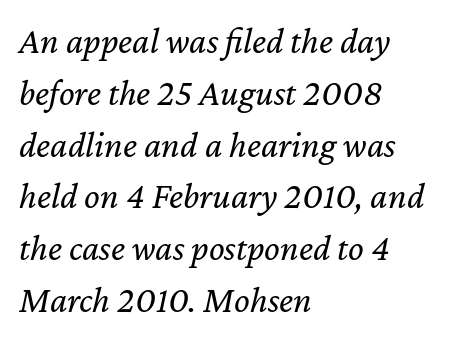
Q: Is the text bold? A: No.
Q: Is the text italic (slanted)? A: Yes, it leans right by about 12 degrees.
Q: Is the text underlined? A: No.
Q: How is the paragraph aligned? A: Left-aligned.
Q: Is the spacing between letters normal or unusually wide? A: Normal.
Q: Is the spacing between lines tight, normal or loose? A: Normal.
Q: Width (condensed, normal, or wide)? A: Normal.
Q: Stroke contrast? A: Low.
Q: x-height? A: Medium.
Q: Monospaced? A: No.
